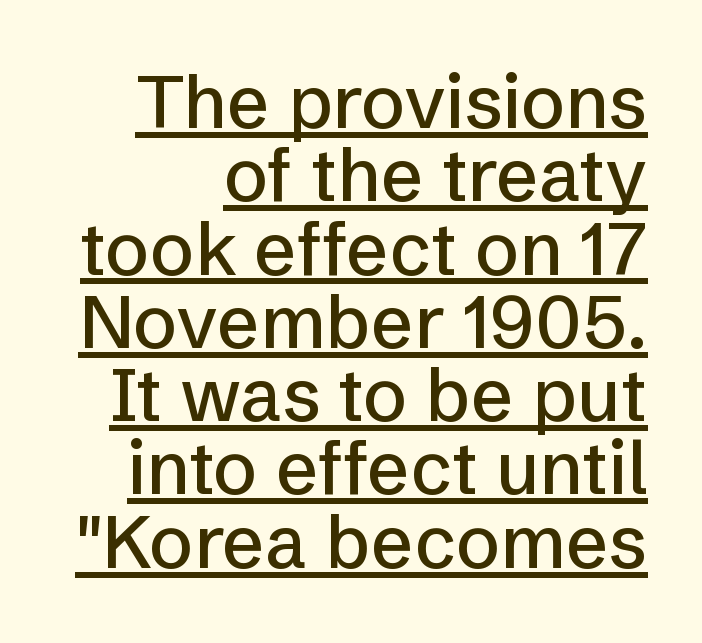
Every row of glyphs terminates at an identical x-position on the right. Note the varied advance widths — an 'i' is clearly narrower than an 'm'. Note: no serifs on the glyphs. The axis of the letterforms is exactly vertical.
